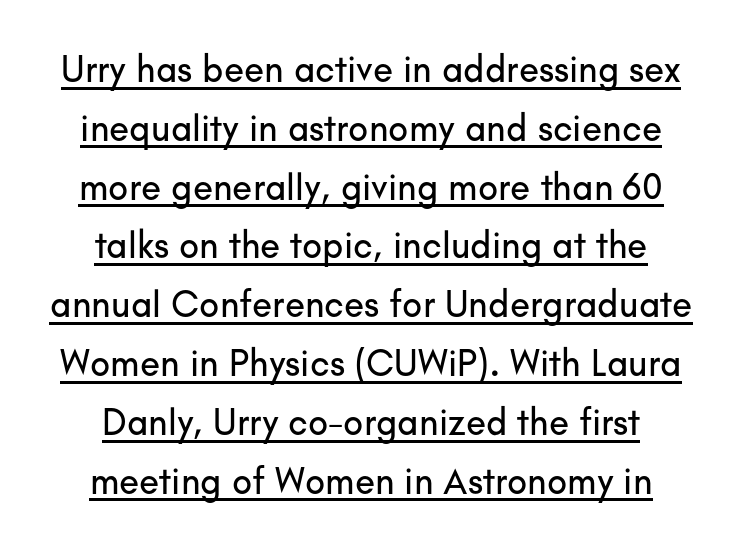
The text was rendered using a sans face with plain stroke endings. Both edges are ragged and mirror each other, which tells us the setting is centered. Designer's note — italics off, roman on. Do the characters align in a grid? No, the font is proportional.
